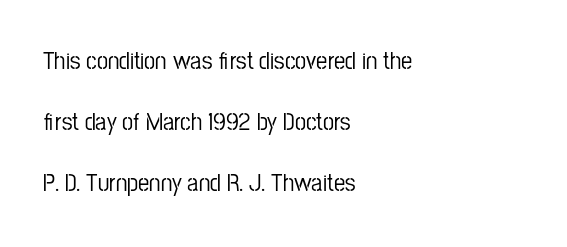
The image shows 25 px text type, upright; set left-aligned, loose line spacing (2.45x), normal letter spacing, not underlined.
